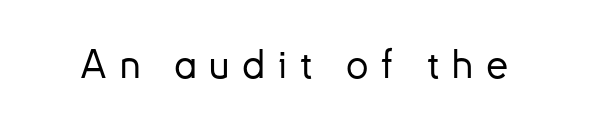
Q: Is the text italic (slanted)? A: No, it is upright.
Q: Is the typeface a serif or a sans-serif typeface? A: Sans-serif.
Q: Is the text underlined? A: No.
Q: Is the spacing between letters normal or unusually wide? A: Unusually wide.
Q: Width (condensed, normal, or wide)? A: Normal.
Q: Stroke contrast? A: Low.
Q: x-height? A: Small.
Q: Monospaced? A: No.
